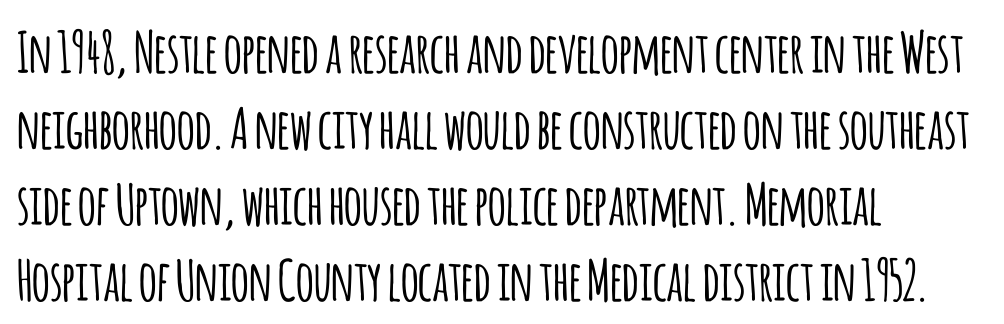
The image shows 56 px condensed sans-serif type, upright; set left-aligned, normal line spacing (1.36x), normal letter spacing, not underlined; low stroke contrast and a large x-height.
